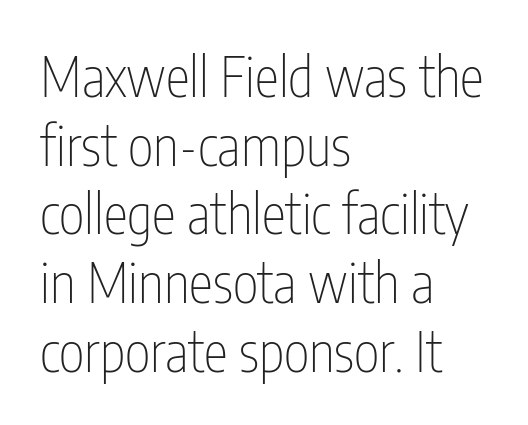
Q: Is the text bold? A: No.
Q: Is the text italic (slanted)? A: No, it is upright.
Q: Is the typeface a serif or a sans-serif typeface? A: Sans-serif.
Q: Is the text underlined? A: No.
Q: How is the paragraph aligned? A: Left-aligned.
Q: Is the spacing between letters normal or unusually wide? A: Normal.
Q: Is the spacing between lines tight, normal or loose? A: Normal.
Q: Width (condensed, normal, or wide)? A: Condensed.
Q: Stroke contrast? A: Low.
Q: x-height? A: Medium.
Q: Monospaced? A: No.
